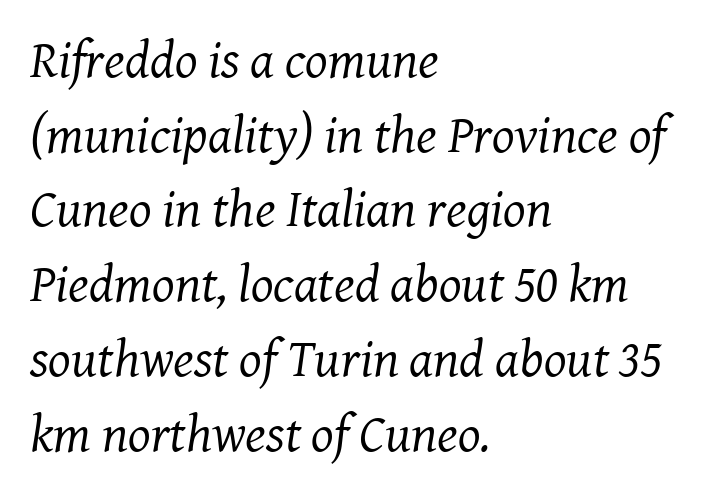
{"serif": "yes", "italic": "yes", "lean": "right", "slant_degrees": 8, "bold": "no", "weight": "regular", "width": "normal", "stroke_contrast": "medium", "x_height": "medium", "monospaced": "no", "underline": "no", "align": "left", "line_spacing": "normal", "line_spacing_ratio": 1.41, "letter_spacing": "normal", "letter_spacing_em": 0.0, "glyph_px": 53}
